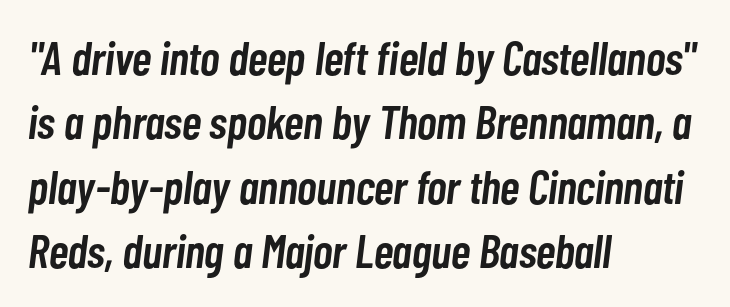
{"italic": "yes", "lean": "right", "slant_degrees": 7, "bold": "semi", "weight": "semibold", "width": "condensed", "stroke_contrast": "low", "x_height": "medium", "monospaced": "no", "underline": "no", "align": "left", "line_spacing": "normal", "line_spacing_ratio": 1.37, "letter_spacing": "normal", "letter_spacing_em": 0.0, "glyph_px": 47}
